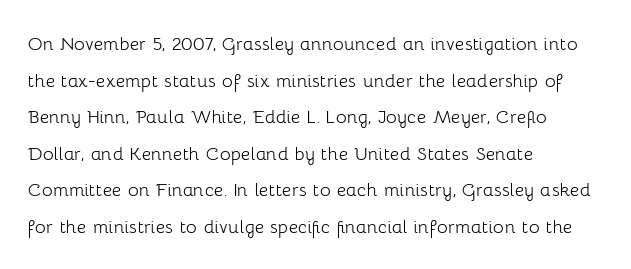
Notice how descenders clear the ascenders below comfortably — that's standard leading. Heft: none added — not bold. Posture: upright roman. The tracking reads as untouched default to a designer's eye. If you drew a ruler down the left edge, every line would touch it.
